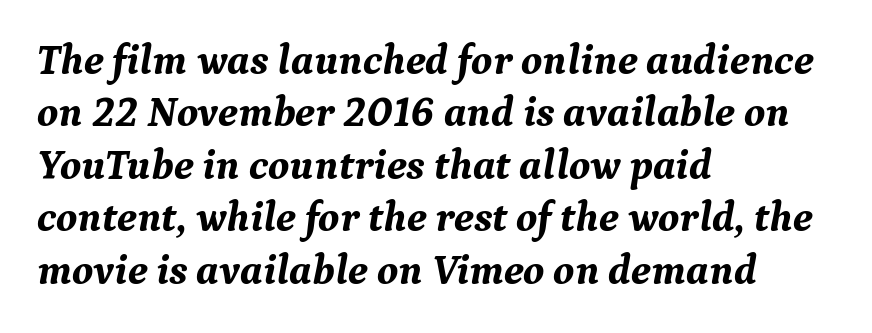
The image shows 42 px bold serif type, italic (leaning right); set left-aligned, normal line spacing (1.25x), normal letter spacing, not underlined; medium stroke contrast and a medium x-height.
